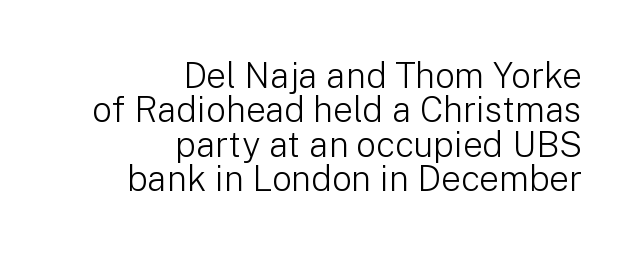
Q: Is the text bold? A: No.
Q: Is the text italic (slanted)? A: No, it is upright.
Q: Is the typeface a serif or a sans-serif typeface? A: Sans-serif.
Q: Is the text underlined? A: No.
Q: How is the paragraph aligned? A: Right-aligned.
Q: Is the spacing between letters normal or unusually wide? A: Normal.
Q: Is the spacing between lines tight, normal or loose? A: Tight.
Q: Width (condensed, normal, or wide)? A: Normal.
Q: Stroke contrast? A: Low.
Q: x-height? A: Medium.
Q: Monospaced? A: No.
